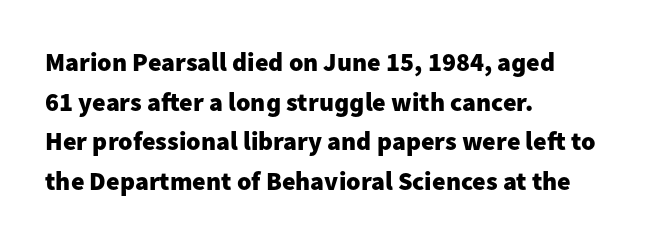
Line spacing here is normal. Words float on clear page, feet unadorned. Each glyph is drawn with heavy, bold strokes. There is no visible air inserted between adjacent glyphs. These lines are set flush left with a ragged right edge. This is roman type, the default non-slanted kind.
